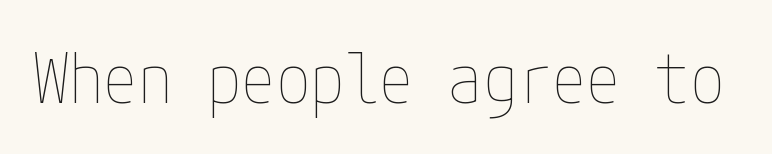
Q: Is the text bold? A: No.
Q: Is the text italic (slanted)? A: No, it is upright.
Q: Is the text underlined? A: No.
Q: Is the spacing between letters normal or unusually wide? A: Normal.
Q: Width (condensed, normal, or wide)? A: Condensed.
Q: Stroke contrast? A: Low.
Q: x-height? A: Medium.
